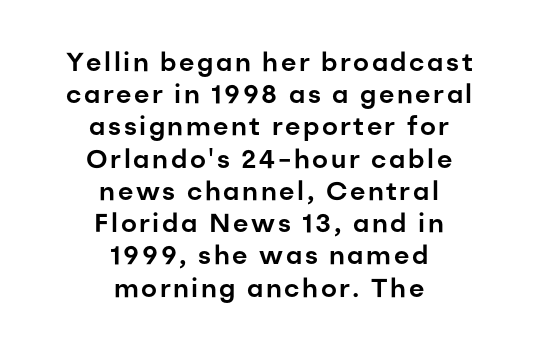
Q: Is the text italic (slanted)? A: No, it is upright.
Q: Is the text underlined? A: No.
Q: How is the paragraph aligned? A: Centered.
